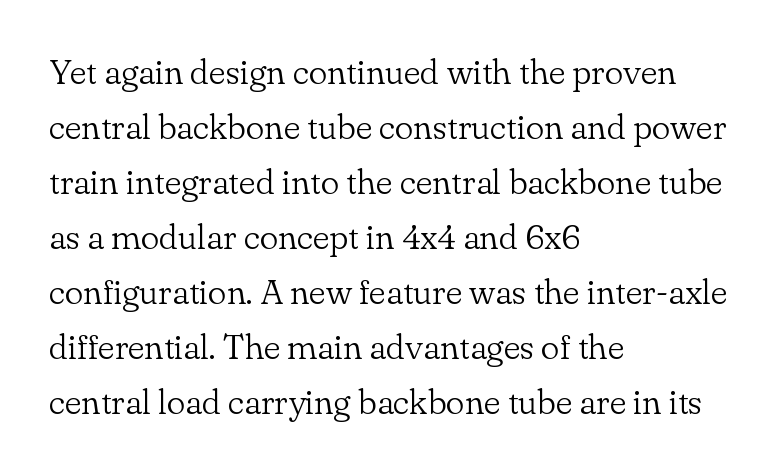
{"serif": "yes", "italic": "no", "bold": "no", "weight": "light", "width": "normal", "stroke_contrast": "low", "x_height": "small", "monospaced": "no", "underline": "no", "align": "left", "line_spacing": "normal", "line_spacing_ratio": 1.57, "letter_spacing": "normal", "letter_spacing_em": 0.0, "glyph_px": 35}
